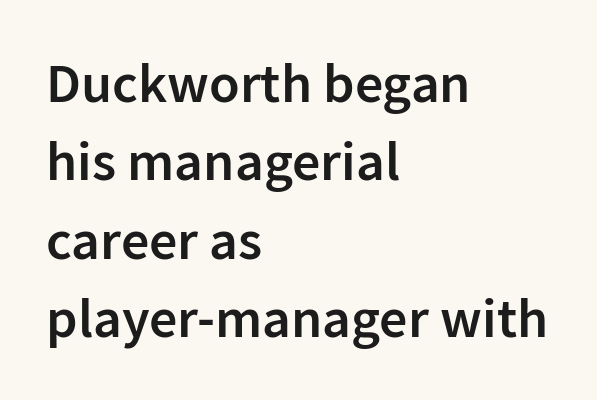
{"serif": "no", "italic": "no", "bold": "semi", "weight": "semibold", "width": "normal", "stroke_contrast": "low", "x_height": "medium", "monospaced": "no", "underline": "no", "align": "left", "line_spacing": "normal", "line_spacing_ratio": 1.4, "letter_spacing": "normal", "letter_spacing_em": 0.0, "glyph_px": 56}
